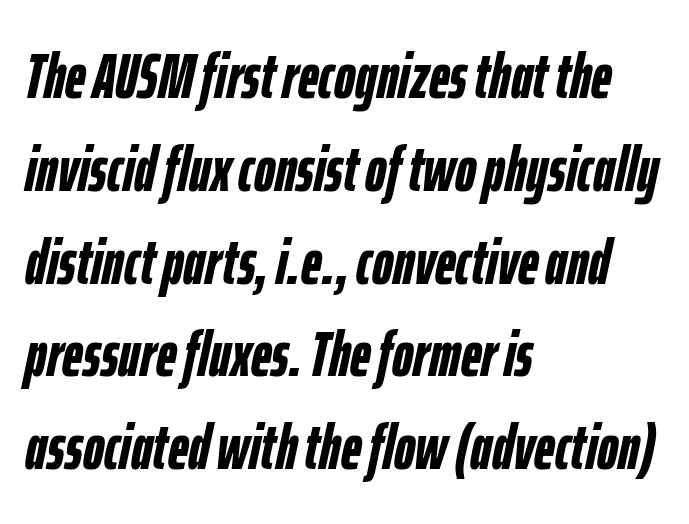
The image shows 64 px semibold, condensed type, italic (leaning right); set left-aligned, normal line spacing (1.45x), normal letter spacing, not underlined; low stroke contrast and a medium x-height.
